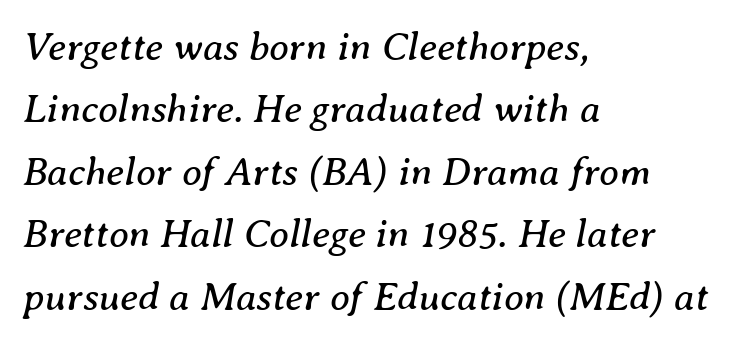
Little horizontal feet cap the strokes, marking this as serif type. Rule under the text: the space is simply empty. The glyphs look as if they've been sheared to an angle. Layout note: lines flush left.
